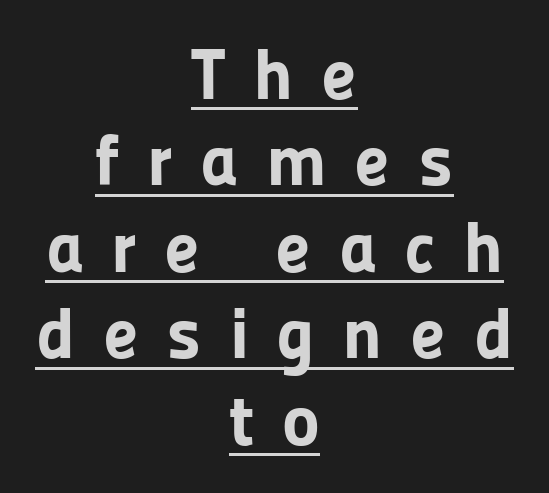
Q: Is the text bold? A: Yes.
Q: Is the text italic (slanted)? A: No, it is upright.
Q: Is the typeface a serif or a sans-serif typeface? A: Sans-serif.
Q: Is the text underlined? A: Yes.
Q: How is the paragraph aligned? A: Centered.
Q: Is the spacing between letters normal or unusually wide? A: Unusually wide.
Q: Width (condensed, normal, or wide)? A: Normal.
Q: Stroke contrast? A: Low.
Q: x-height? A: Medium.
Q: Monospaced? A: No.
